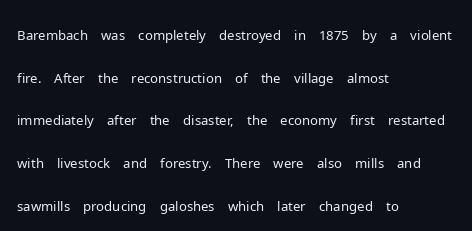
The image shows 27 px text type, upright; set left-aligned, normal line spacing (1.58x), normal letter spacing, not underlined.
